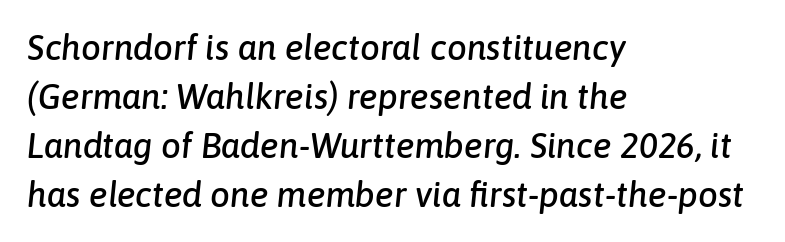
{"italic": "yes", "lean": "right", "slant_degrees": 6, "width": "normal", "stroke_contrast": "low", "x_height": "medium", "monospaced": "no", "underline": "no", "align": "left", "line_spacing": "normal", "line_spacing_ratio": 1.4, "letter_spacing": "normal", "letter_spacing_em": 0.0, "glyph_px": 35}
